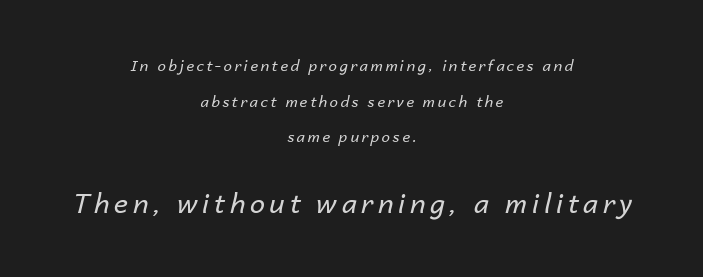
This rendering uses center alignment, leaving both contours irregular but symmetric. The strokes carry an ordinary text weight at most. Looking at the ascenders, they clearly lean. Line spacing here is loose. Beneath every word, the page is bare.
